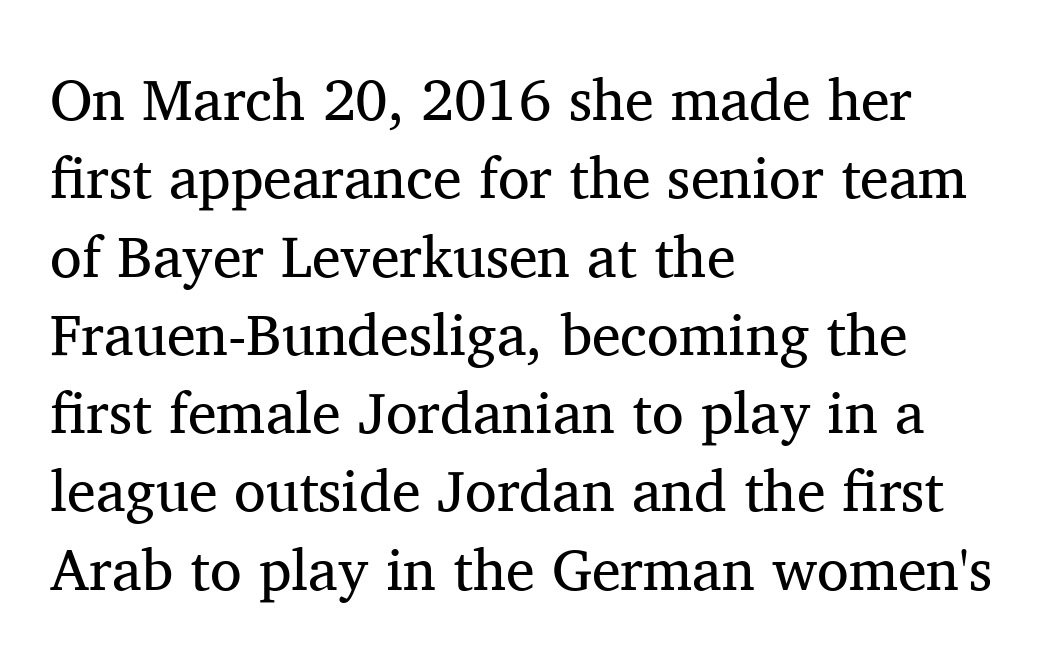
The image shows 58 px regular-weight serif type, upright; set left-aligned, normal line spacing (1.35x), normal letter spacing, not underlined; medium stroke contrast and a medium x-height.
